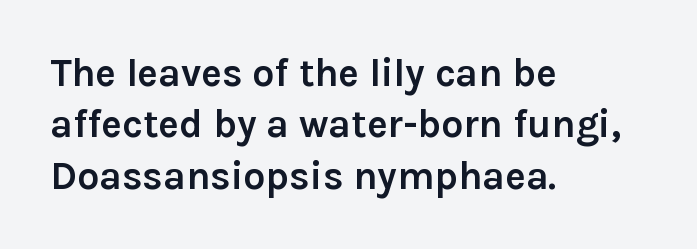
{"serif": "no", "italic": "no", "bold": "yes", "weight": "semibold", "width": "normal", "stroke_contrast": "low", "x_height": "medium", "monospaced": "no", "underline": "no", "align": "left", "line_spacing": "normal", "line_spacing_ratio": 1.32, "letter_spacing": "normal", "letter_spacing_em": 0.0, "glyph_px": 39}
